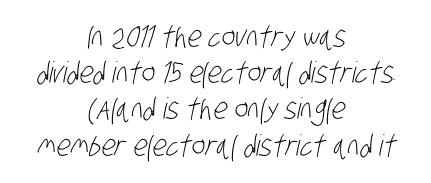
Q: Is the text bold? A: No.
Q: Is the typeface a serif or a sans-serif typeface? A: Sans-serif.
Q: Is the text underlined? A: No.
Q: How is the paragraph aligned? A: Centered.
Q: Is the spacing between letters normal or unusually wide? A: Normal.
Q: Is the spacing between lines tight, normal or loose? A: Normal.
Q: Width (condensed, normal, or wide)? A: Condensed.
Q: Stroke contrast? A: Low.
Q: x-height? A: Large.
Q: Monospaced? A: No.
